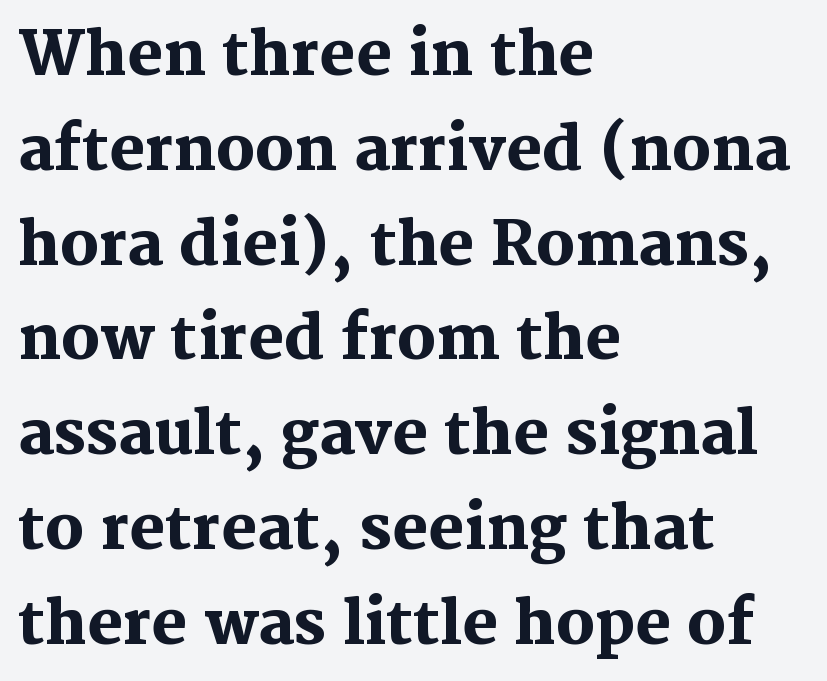
Q: Is the text bold? A: Yes.
Q: Is the text italic (slanted)? A: No, it is upright.
Q: Is the typeface a serif or a sans-serif typeface? A: Serif.
Q: Is the text underlined? A: No.
Q: How is the paragraph aligned? A: Left-aligned.
Q: Is the spacing between letters normal or unusually wide? A: Normal.
Q: Is the spacing between lines tight, normal or loose? A: Normal.
Q: Width (condensed, normal, or wide)? A: Normal.
Q: Stroke contrast? A: Medium.
Q: x-height? A: Medium.
Q: Monospaced? A: No.
